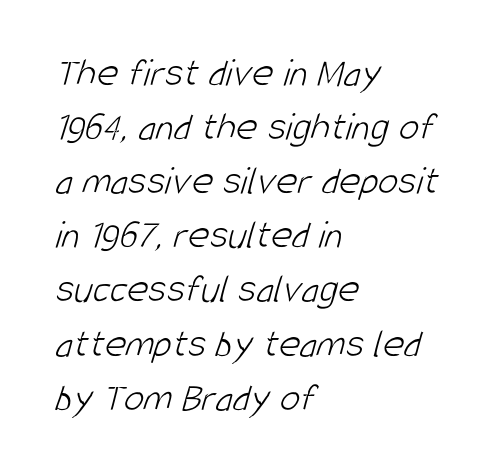
{"serif": "no", "bold": "no", "weight": "light", "width": "condensed", "stroke_contrast": "low", "x_height": "large", "monospaced": "no", "underline": "no", "align": "left", "line_spacing": "normal", "line_spacing_ratio": 1.32, "letter_spacing": "normal", "letter_spacing_em": 0.0, "glyph_px": 41}
